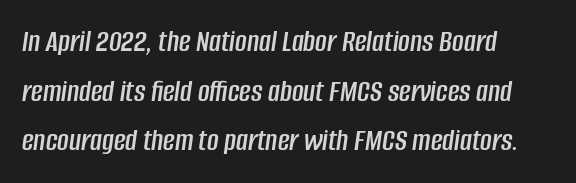
The words here are not underlined. Casual observation: everything's shoved over to the left. Slant detected: the letters are inclined. A typesetter would call this zero additional tracking. Here the designer chose a conventional face with non-uniform glyph widths. Vertically, the passage feels balanced, rows spaced as you'd expect.
